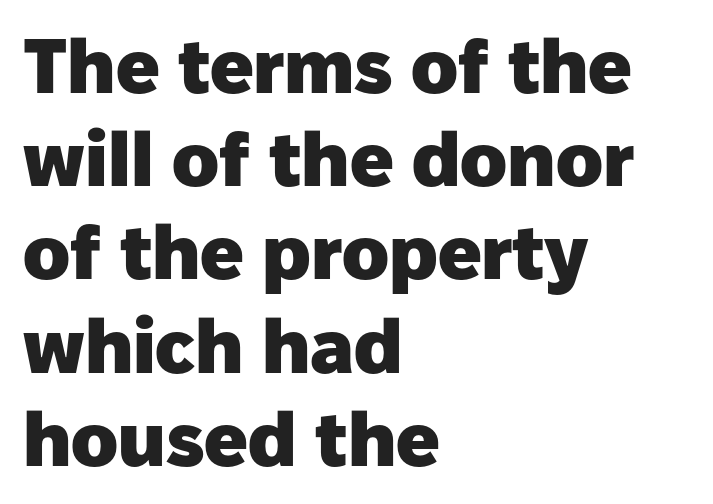
Short and long lines alike share a common starting point at left. Characters follow at the spacing the type designer built in. Do the characters align in a grid? No, the font is proportional. As a designer I'd log this as weight 700, bold. This rendering employs a face without finishing strokes, i.e., a sans-serif. The typography opts for an upright posture over an oblique one.
